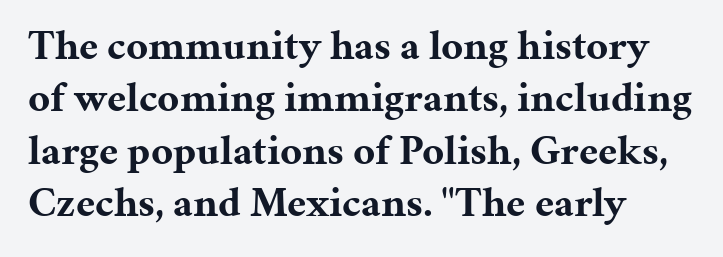
The rendering uses natural spacing where letterforms have individual widths. On the weight axis this lands at bold, roughly 700. Reading down the block, your eye returns to a fixed left position each line. Words float on clear page, feet unadorned. Does the type have serifs? Yes, each stem ends in a small foot. Designer's note — italics off, roman on.
